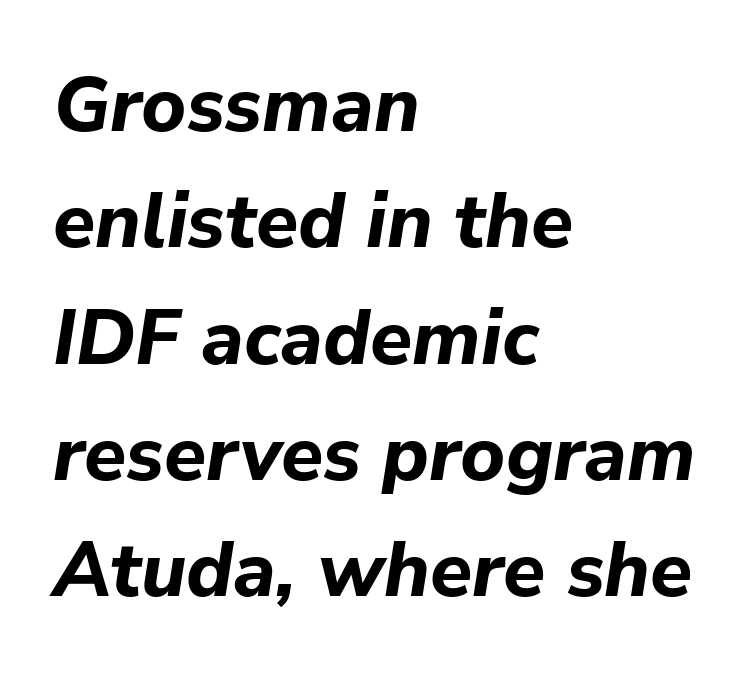
The image shows 77 px bold type, italic (leaning right); set left-aligned, normal line spacing (1.51x), normal letter spacing, not underlined; low stroke contrast and a medium x-height.
